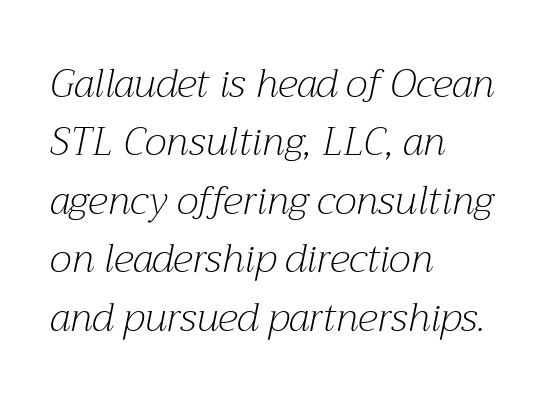
{"serif": "yes", "italic": "yes", "lean": "right", "slant_degrees": 12, "bold": "no", "weight": "light", "width": "normal", "stroke_contrast": "medium", "x_height": "medium", "monospaced": "no", "underline": "no", "align": "left", "line_spacing": "normal", "line_spacing_ratio": 1.5, "letter_spacing": "normal", "letter_spacing_em": 0.0, "glyph_px": 39}
